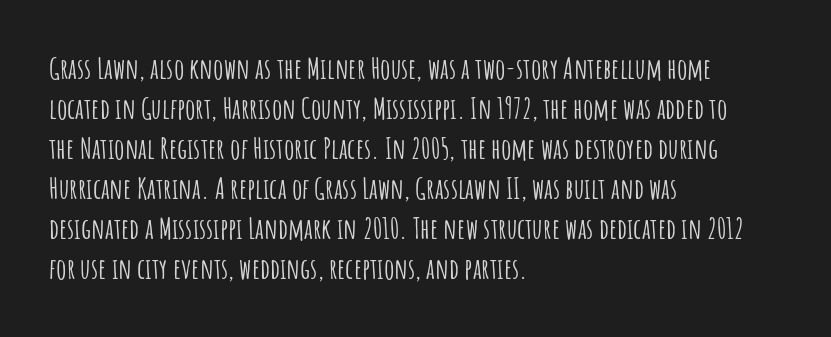
Between one letter and the next there's only the usual sliver of space. This is sans-serif lettering, the kind often seen on screens and signage. Is the block centered? No — it sits flush against the left margin. You can tell it's not italic because the verticals are truly vertical. A typesetter would call this proportional, since set widths differ per character. These lines sit exactly where default settings would place them.
